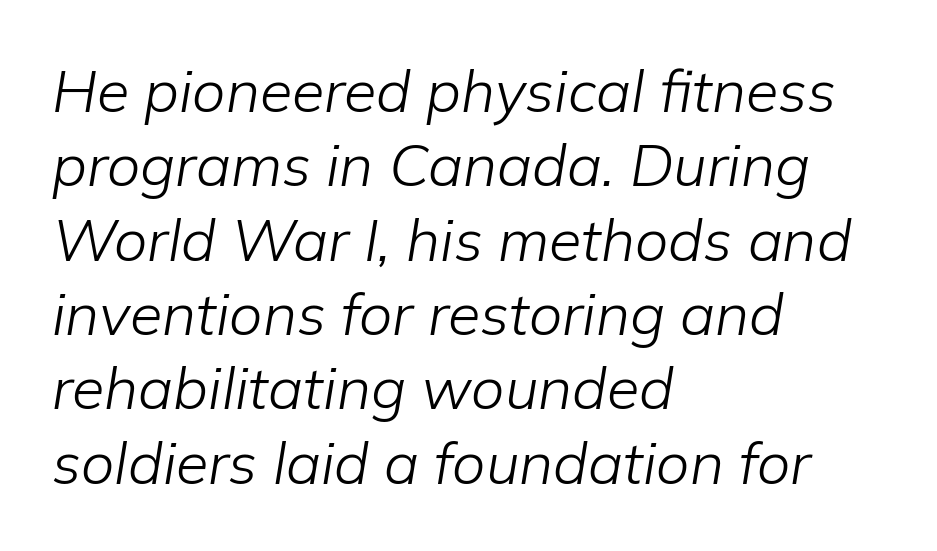
{"italic": "yes", "lean": "right", "slant_degrees": 9, "bold": "no", "weight": "light", "width": "normal", "stroke_contrast": "low", "x_height": "medium", "monospaced": "no", "underline": "no", "align": "left", "line_spacing": "normal", "line_spacing_ratio": 1.26, "letter_spacing": "normal", "letter_spacing_em": 0.0, "glyph_px": 59}
